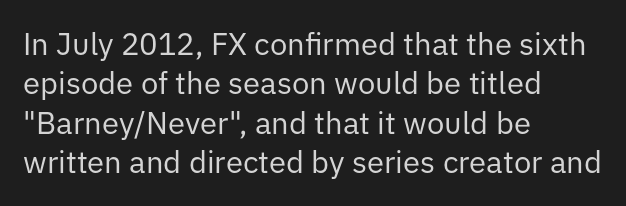
{"serif": "no", "italic": "no", "bold": "no", "weight": "regular", "width": "normal", "stroke_contrast": "low", "x_height": "medium", "monospaced": "no", "underline": "no", "align": "left", "line_spacing": "normal", "line_spacing_ratio": 1.27, "letter_spacing": "normal", "letter_spacing_em": 0.0, "glyph_px": 31}
